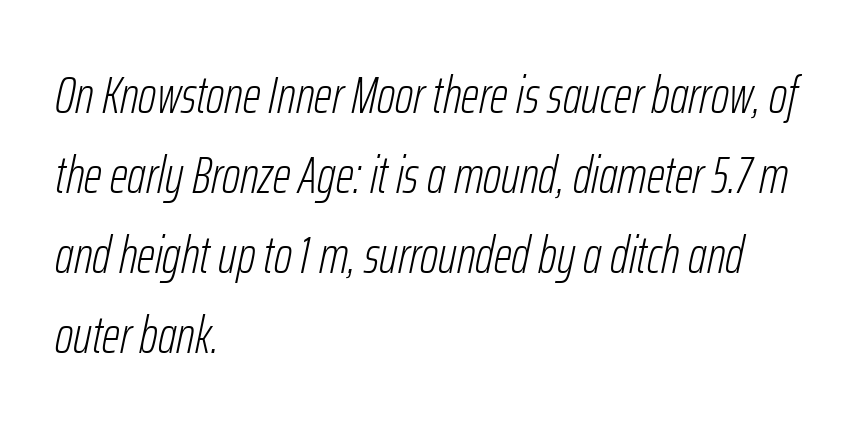
Q: Is the text bold? A: No.
Q: Is the text italic (slanted)? A: Yes, it leans right by about 12 degrees.
Q: Is the text underlined? A: No.
Q: How is the paragraph aligned? A: Left-aligned.
Q: Is the spacing between letters normal or unusually wide? A: Normal.
Q: Is the spacing between lines tight, normal or loose? A: Normal.
Q: Width (condensed, normal, or wide)? A: Condensed.
Q: Stroke contrast? A: Low.
Q: x-height? A: Medium.
Q: Monospaced? A: No.
